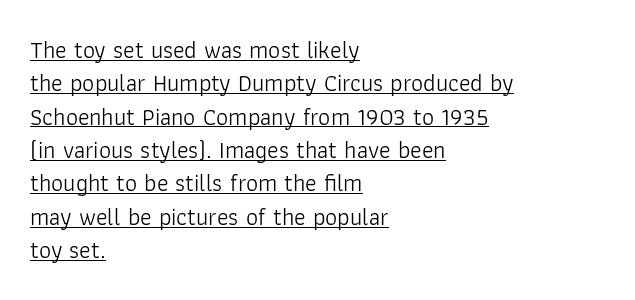
{"italic": "no", "bold": "no", "underline": "yes", "align": "left", "line_spacing": "normal", "line_spacing_ratio": 1.39, "letter_spacing": "normal", "letter_spacing_em": 0.0, "glyph_px": 24}
